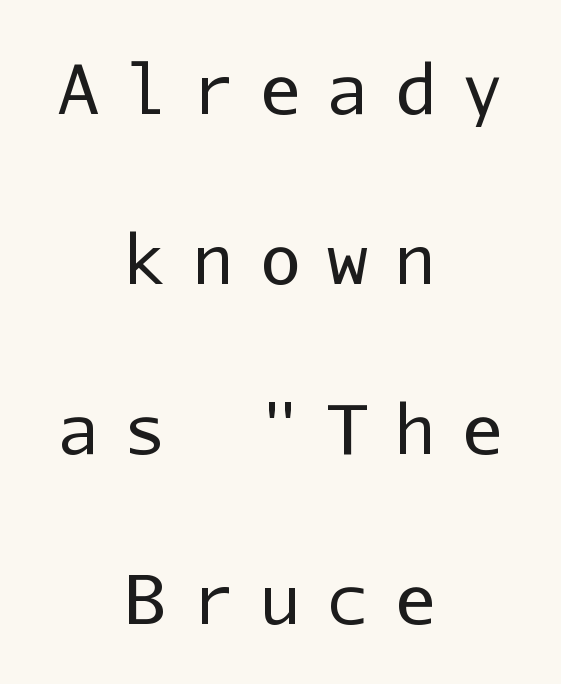
Q: Is the text bold? A: No.
Q: Is the text italic (slanted)? A: No, it is upright.
Q: Is the typeface a serif or a sans-serif typeface? A: Sans-serif.
Q: Is the text underlined? A: No.
Q: How is the paragraph aligned? A: Centered.
Q: Is the spacing between letters normal or unusually wide? A: Unusually wide.
Q: Is the spacing between lines tight, normal or loose? A: Loose.
Q: Width (condensed, normal, or wide)? A: Normal.
Q: Stroke contrast? A: Low.
Q: x-height? A: Medium.
Q: Monospaced? A: Yes.
